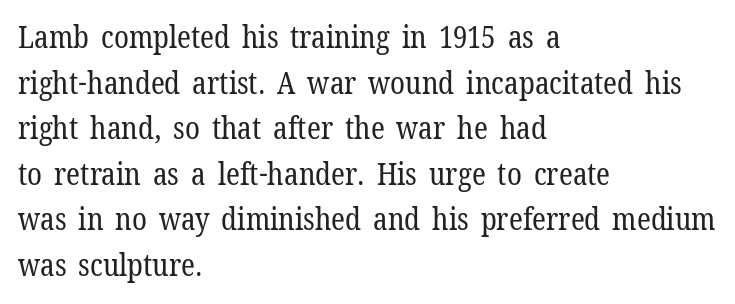
Q: Is the text bold? A: No.
Q: Is the text italic (slanted)? A: No, it is upright.
Q: Is the typeface a serif or a sans-serif typeface? A: Serif.
Q: Is the text underlined? A: No.
Q: How is the paragraph aligned? A: Left-aligned.
Q: Is the spacing between letters normal or unusually wide? A: Normal.
Q: Is the spacing between lines tight, normal or loose? A: Normal.
Q: Width (condensed, normal, or wide)? A: Normal.
Q: Stroke contrast? A: Low.
Q: x-height? A: Medium.
Q: Monospaced? A: No.
